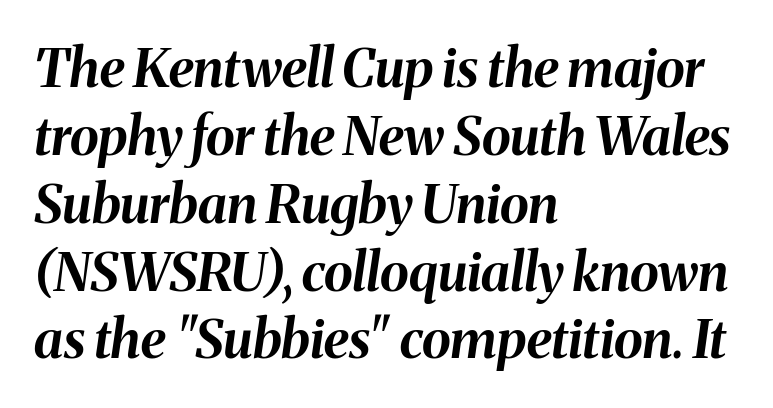
{"italic": "yes", "lean": "right", "slant_degrees": 8, "bold": "yes", "weight": "bold", "width": "normal", "stroke_contrast": "medium", "x_height": "medium", "monospaced": "no", "underline": "no", "align": "left", "line_spacing": "normal", "line_spacing_ratio": 1.28, "letter_spacing": "normal", "letter_spacing_em": 0.0, "glyph_px": 53}
